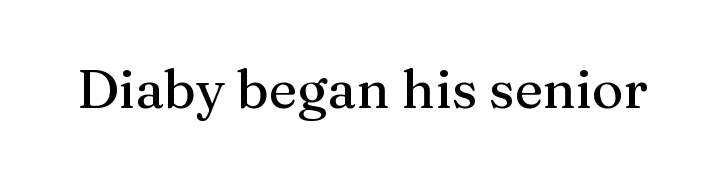
Q: Is the text italic (slanted)? A: No, it is upright.
Q: Is the typeface a serif or a sans-serif typeface? A: Serif.
Q: Is the text underlined? A: No.
Q: Is the spacing between letters normal or unusually wide? A: Normal.
Q: Width (condensed, normal, or wide)? A: Normal.
Q: Stroke contrast? A: Medium.
Q: x-height? A: Medium.
Q: Monospaced? A: No.
